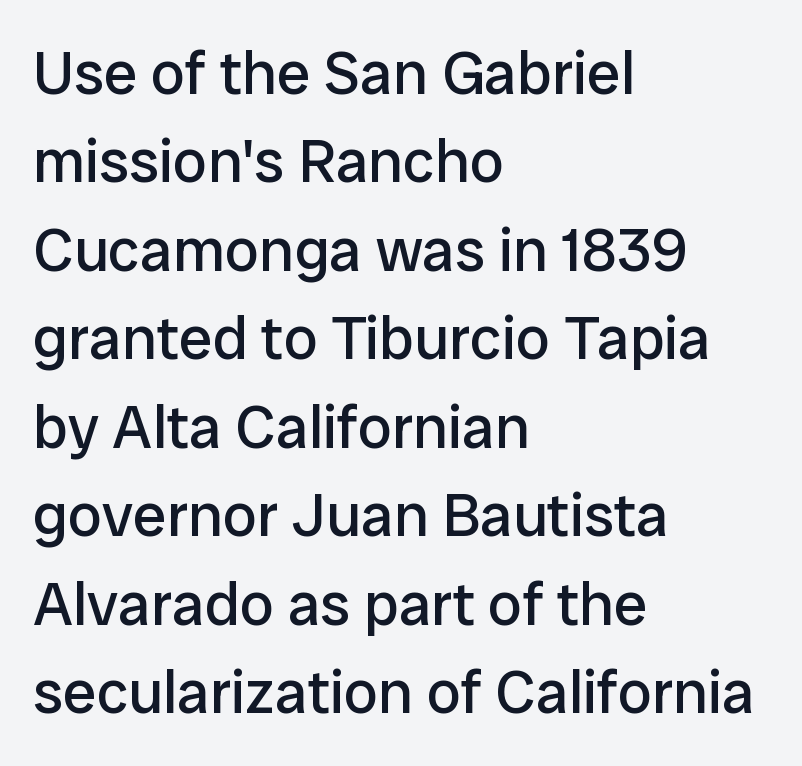
Rendered with straight, roman letterforms. You could not count columns in this text — the font is proportionally spaced. One-word summary of the alignment: left. The passage shown is not underscored anywhere.
